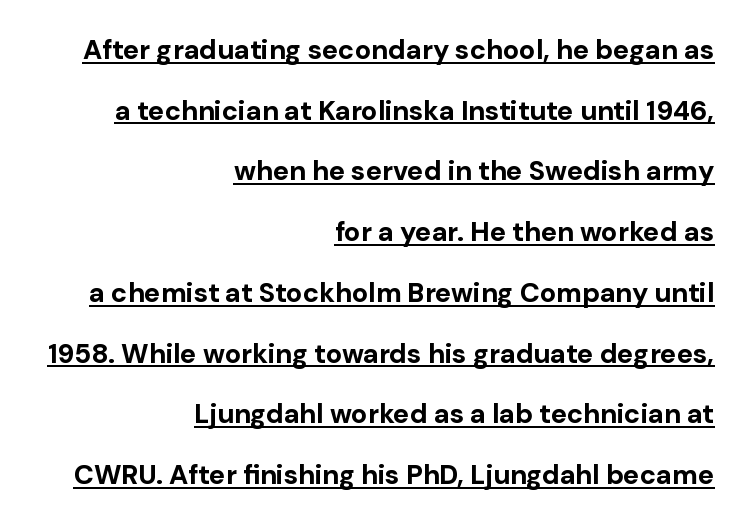
The image shows 27 px bold type, upright; set right-aligned, loose line spacing (2.25x), normal letter spacing, underlined.
